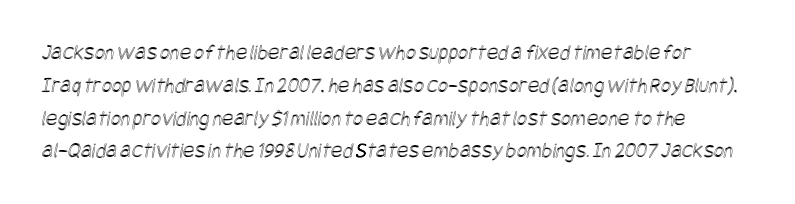
The image shows 22 px text type; set normal line spacing (1.49x), normal letter spacing, not underlined.
